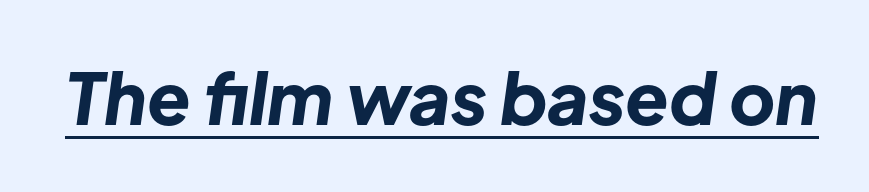
The image shows 71 px bold type, italic (leaning right); set normal letter spacing, underlined; low stroke contrast and a medium x-height.
